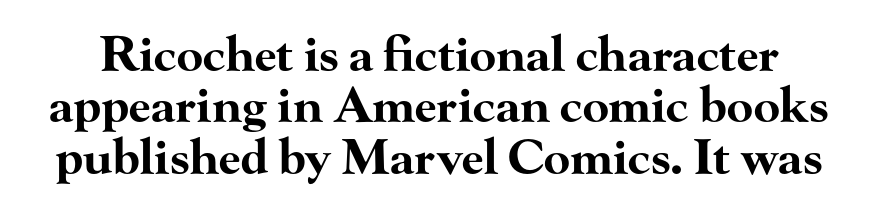
The image shows 48 px bold, wide serif type, upright; set tight line spacing (1.07x), normal letter spacing, not underlined; high stroke contrast and a small x-height.
